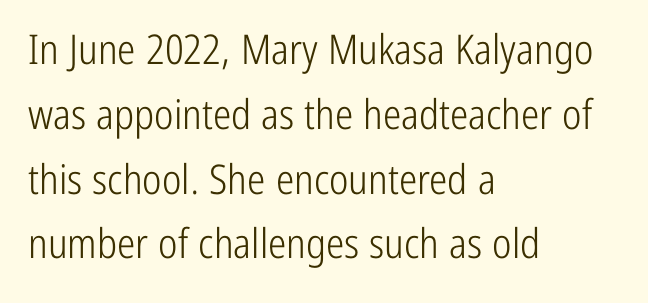
Q: Is the text bold? A: No.
Q: Is the text italic (slanted)? A: No, it is upright.
Q: Is the typeface a serif or a sans-serif typeface? A: Sans-serif.
Q: Is the text underlined? A: No.
Q: How is the paragraph aligned? A: Left-aligned.
Q: Is the spacing between letters normal or unusually wide? A: Normal.
Q: Is the spacing between lines tight, normal or loose? A: Normal.
Q: Width (condensed, normal, or wide)? A: Condensed.
Q: Stroke contrast? A: Low.
Q: x-height? A: Medium.
Q: Monospaced? A: No.
